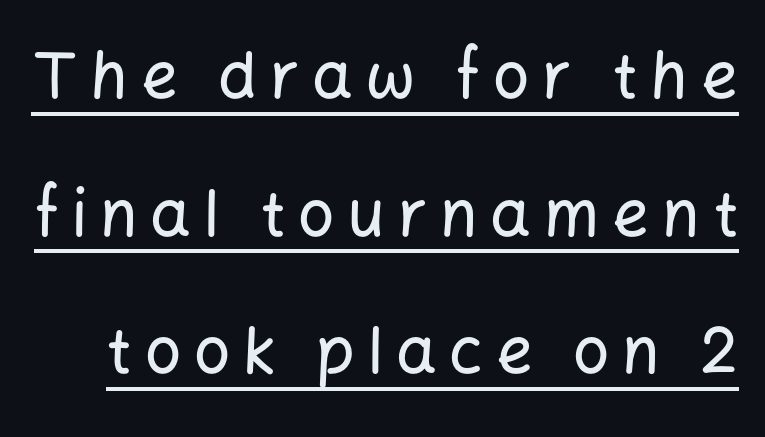
The image shows 64 px sans-serif type, upright; set loose line spacing (2.15x), unusually wide letter spacing (+0.2 em), underlined; low stroke contrast and a medium x-height.
